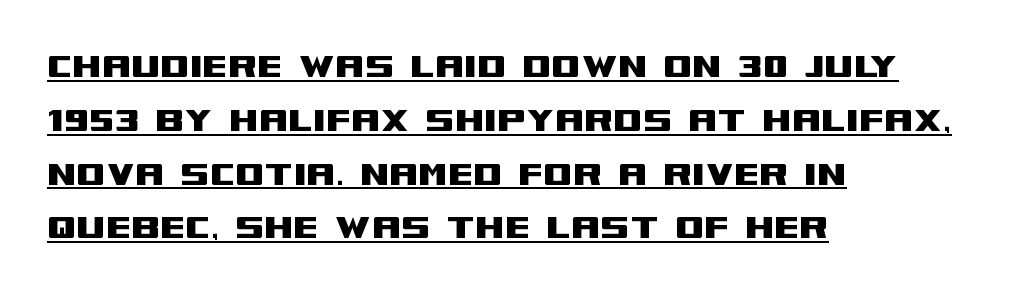
{"serif": "no", "italic": "no", "width": "wide", "stroke_contrast": "medium", "x_height": "large", "monospaced": "no", "underline": "yes", "align": "left", "line_spacing": "normal", "line_spacing_ratio": 1.28, "letter_spacing": "normal", "letter_spacing_em": 0.0, "glyph_px": 42}
